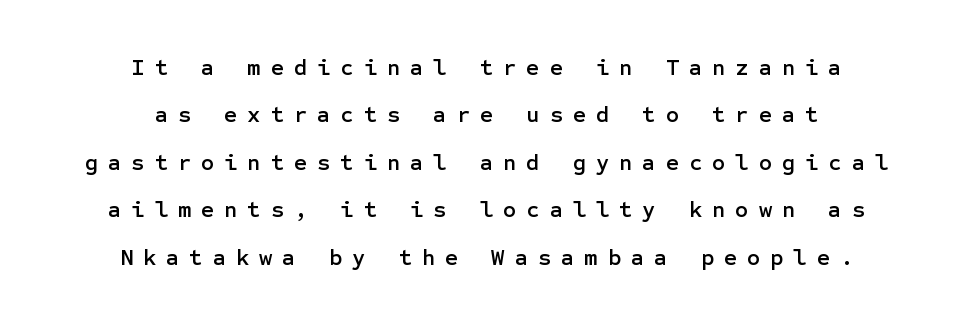
Notice how the stems are strictly vertical — no italics here. A typesetter would call this heavily tracked-out type. Honestly, the rows look like they've been pulled way apart. Beneath every word, the page is bare.
